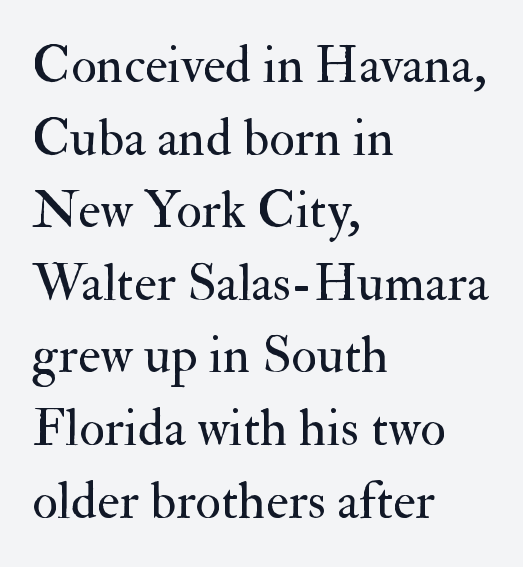
A serif font was chosen for this passage. Note the varied advance widths — an 'i' is clearly narrower than an 'm'. Is the type heavy? It reads as light-to-regular instead. The axis of the letterforms is exactly vertical.
